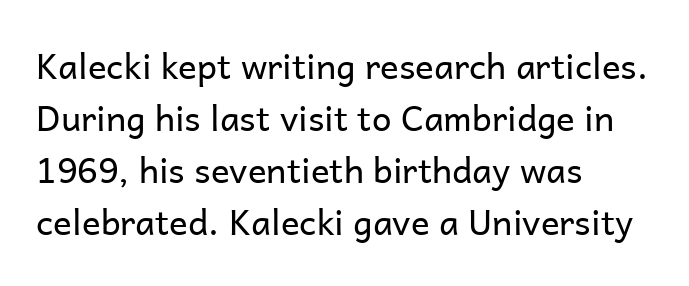
Regular leading. A bare baseline throughout the passage. Is the stroke heavy? The answer is a plain regular-or-lighter. Look at the tracking — it's just the regular setting, nothing added. Classification — sans serif.
